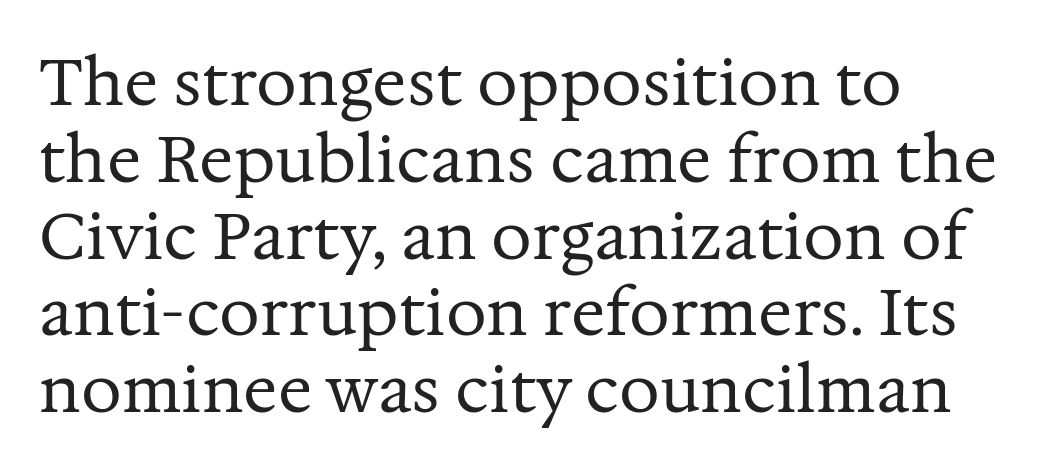
{"serif": "yes", "italic": "no", "bold": "no", "weight": "regular", "width": "normal", "stroke_contrast": "medium", "x_height": "medium", "monospaced": "no", "underline": "no", "align": "left", "line_spacing_ratio": 1.2, "letter_spacing": "normal", "letter_spacing_em": 0.0, "glyph_px": 64}
